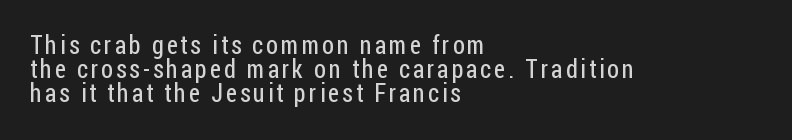
{"italic": "no", "bold": "no", "underline": "no", "align": "left", "line_spacing": "tight", "line_spacing_ratio": 0.97, "glyph_px": 25}
